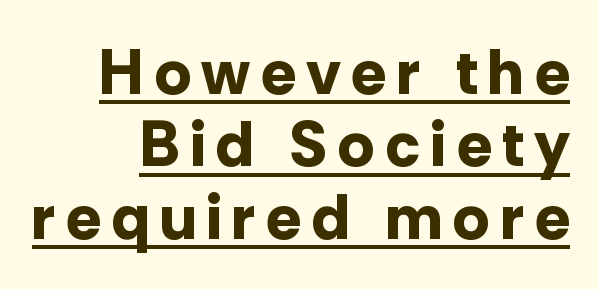
Q: Is the text bold? A: Yes.
Q: Is the text italic (slanted)? A: No, it is upright.
Q: Is the typeface a serif or a sans-serif typeface? A: Sans-serif.
Q: Is the text underlined? A: Yes.
Q: How is the paragraph aligned? A: Right-aligned.
Q: Is the spacing between lines tight, normal or loose? A: Tight.
Q: Width (condensed, normal, or wide)? A: Normal.
Q: Stroke contrast? A: Low.
Q: x-height? A: Medium.
Q: Monospaced? A: No.
